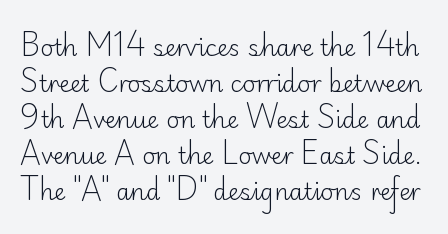
Q: Is the text bold? A: No.
Q: Is the text italic (slanted)? A: No, it is upright.
Q: Is the text underlined? A: No.
Q: Is the spacing between letters normal or unusually wide? A: Normal.
Q: Is the spacing between lines tight, normal or loose? A: Normal.
